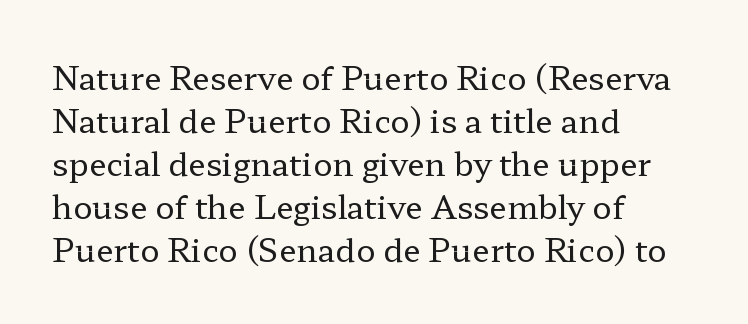
The space directly below the letters is spotless. You could call the tracking neutral — neither tight nor loose. The axis of the letterforms is exactly vertical. Where is the straight margin? On the left. Do the characters align in a grid? No, the font is proportional.
